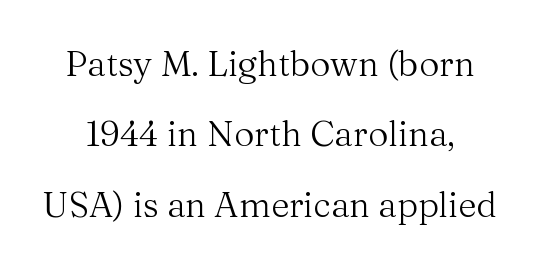
{"serif": "yes", "italic": "no", "bold": "no", "weight": "regular", "width": "normal", "stroke_contrast": "medium", "x_height": "medium", "monospaced": "no", "underline": "no", "line_spacing": "loose", "line_spacing_ratio": 2.01, "letter_spacing": "normal", "letter_spacing_em": 0.0, "glyph_px": 35}
